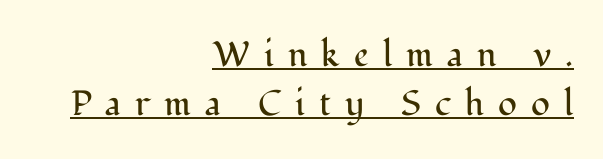
{"serif": "yes", "italic": "no", "bold": "no", "weight": "regular", "width": "normal", "stroke_contrast": "medium", "x_height": "medium", "monospaced": "no", "underline": "yes", "align": "right", "line_spacing": "normal", "line_spacing_ratio": 1.4, "letter_spacing": "wide", "letter_spacing_em": 0.4, "glyph_px": 35}
